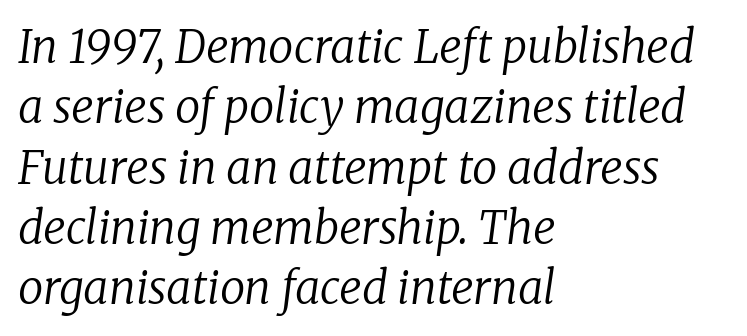
These glyphs show unthickened strokes, regular width or finer. Each row of text sits above clean, open space. The specimen reads as italic at a glance. Summary of vertical rhythm: regular, with standard interline spacing.
